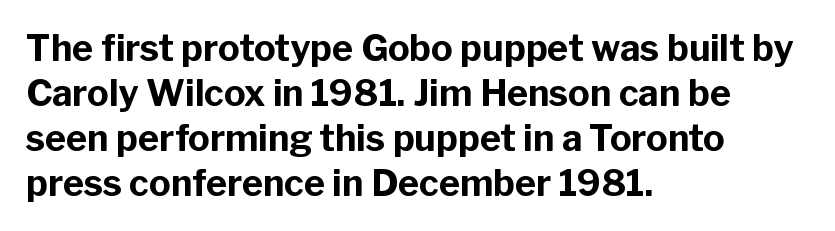
{"serif": "no", "italic": "no", "bold": "yes", "weight": "bold", "width": "normal", "stroke_contrast": "low", "x_height": "medium", "monospaced": "no", "underline": "no", "align": "left", "line_spacing": "normal", "line_spacing_ratio": 1.25, "letter_spacing": "normal", "letter_spacing_em": 0.0, "glyph_px": 36}
